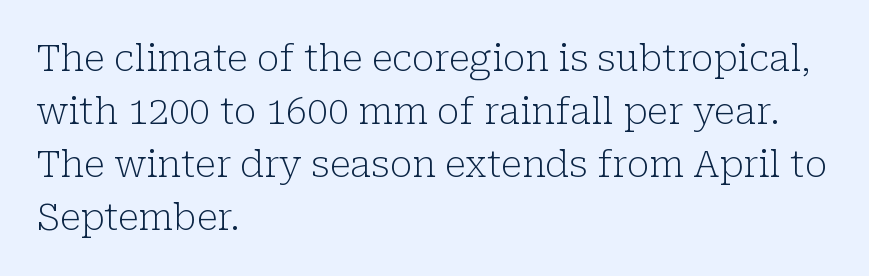
The image shows 37 px light serif type, upright; set left-aligned, normal line spacing (1.43x), normal letter spacing, not underlined; low stroke contrast and a medium x-height.
